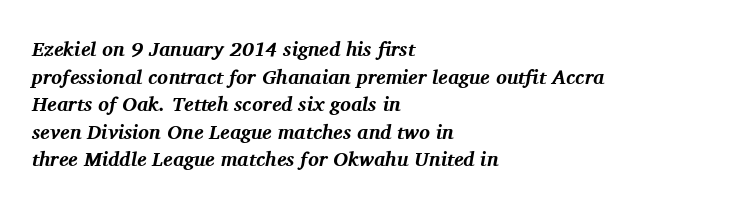
The image shows 20 px bold type, italic (leaning right); set left-aligned, normal line spacing (1.38x), normal letter spacing, not underlined.
